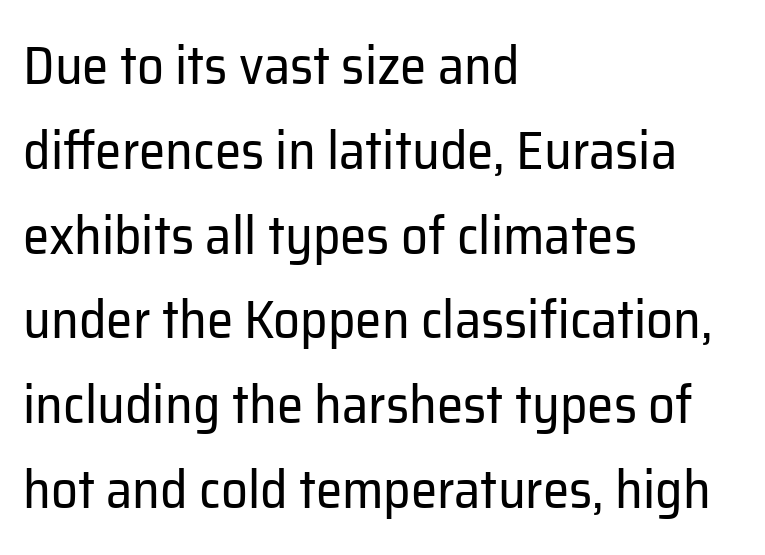
{"serif": "no", "italic": "no", "bold": "no", "weight": "regular", "width": "normal", "stroke_contrast": "low", "x_height": "medium", "monospaced": "no", "underline": "no", "align": "left", "line_spacing": "normal", "line_spacing_ratio": 1.6, "letter_spacing": "normal", "letter_spacing_em": 0.0, "glyph_px": 53}
